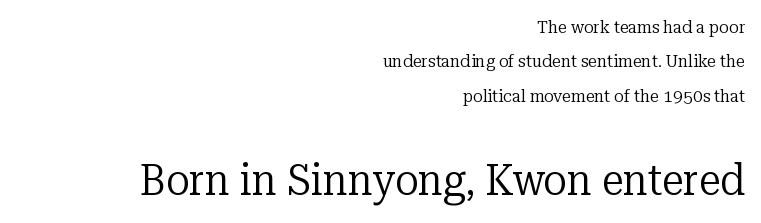
{"serif": "yes", "italic": "no", "bold": "no", "weight": "regular", "width": "normal", "stroke_contrast": "low", "x_height": "medium", "monospaced": "no", "underline": "no", "align": "right", "line_spacing": "loose", "line_spacing_ratio": 1.91, "letter_spacing": "normal", "letter_spacing_em": 0.0, "larger_block": "second", "size_ratio": 2.44, "glyph_px": 44}
